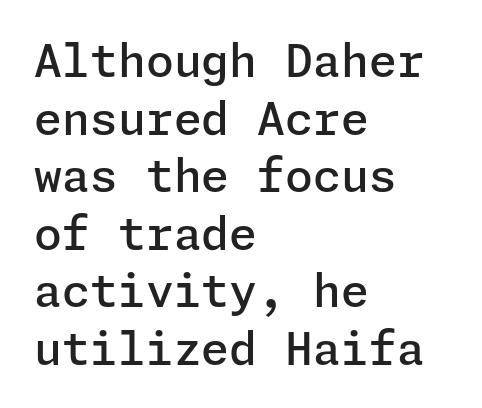
Regarding leading, the lines here are spaced in the standard way. On the weight axis this lands at semibold, roughly 600. The paragraph shown leans on its left margin. The type family on display is of the sans-serif kind. Look at the tracking — it's just the regular setting, nothing added. Style check: upright.
